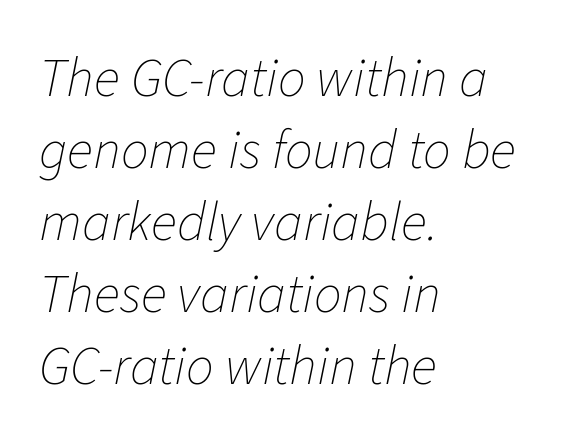
{"italic": "yes", "lean": "right", "slant_degrees": 11, "bold": "no", "weight": "thin", "width": "normal", "stroke_contrast": "low", "x_height": "medium", "monospaced": "no", "underline": "no", "align": "left", "line_spacing": "normal", "line_spacing_ratio": 1.31, "letter_spacing": "normal", "letter_spacing_em": 0.0, "glyph_px": 55}
